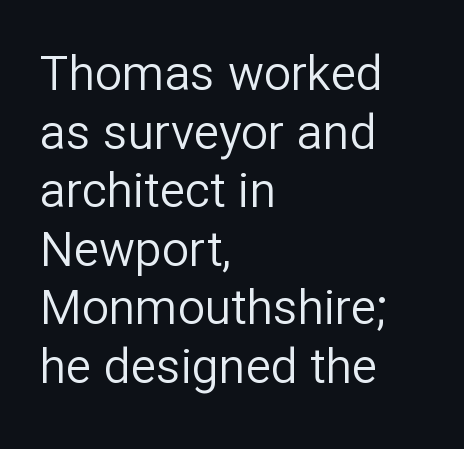
Honestly, there is no underline to notice here at all. A typesetter would call this proportional, since set widths differ per character. Each word holds together tightly as a unit, with standard inter-letter gaps. On a weight scale, this lands at 450 or below. The rag falls on the right side of this text block. Letterform terminals end flat and unadorned throughout the passage.
